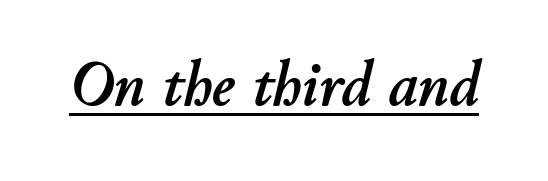
Q: Is the text italic (slanted)? A: Yes, it leans right by about 11 degrees.
Q: Is the text underlined? A: Yes.
Q: Is the spacing between letters normal or unusually wide? A: Normal.
Q: Width (condensed, normal, or wide)? A: Normal.
Q: Stroke contrast? A: Low.
Q: x-height? A: Small.
Q: Monospaced? A: No.
